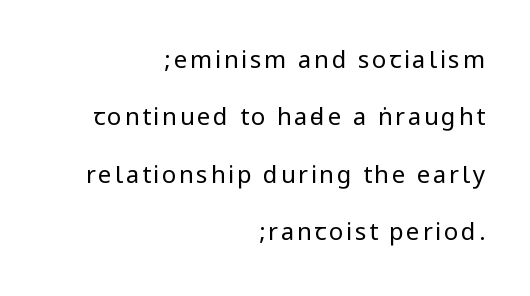
Q: Is the text bold? A: No.
Q: Is the text italic (slanted)? A: No, it is upright.
Q: Is the text underlined? A: No.
Q: How is the paragraph aligned? A: Right-aligned.
Q: Is the spacing between lines tight, normal or loose? A: Loose.
